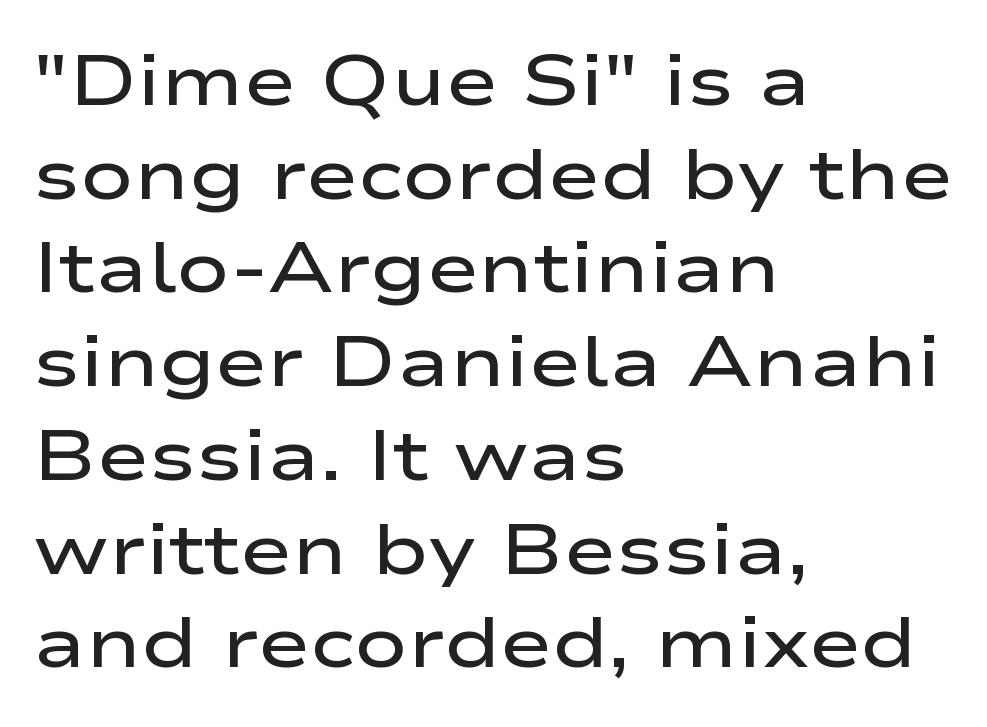
{"serif": "no", "italic": "no", "bold": "semi", "weight": "semibold", "width": "wide", "stroke_contrast": "low", "x_height": "medium", "monospaced": "no", "underline": "no", "align": "left", "line_spacing": "normal", "line_spacing_ratio": 1.32, "letter_spacing": "normal", "letter_spacing_em": 0.0, "glyph_px": 71}
